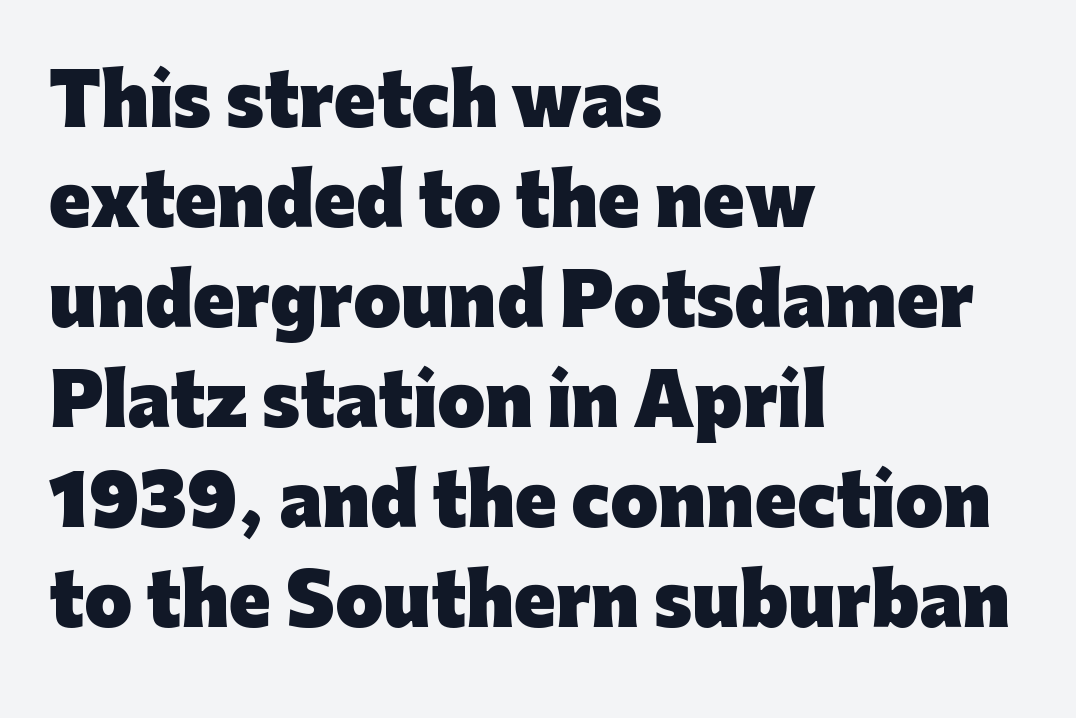
Q: Is the text bold? A: Yes.
Q: Is the text italic (slanted)? A: No, it is upright.
Q: Is the typeface a serif or a sans-serif typeface? A: Sans-serif.
Q: Is the text underlined? A: No.
Q: How is the paragraph aligned? A: Left-aligned.
Q: Is the spacing between letters normal or unusually wide? A: Normal.
Q: Is the spacing between lines tight, normal or loose? A: Normal.
Q: Width (condensed, normal, or wide)? A: Normal.
Q: Stroke contrast? A: Low.
Q: x-height? A: Medium.
Q: Monospaced? A: No.
